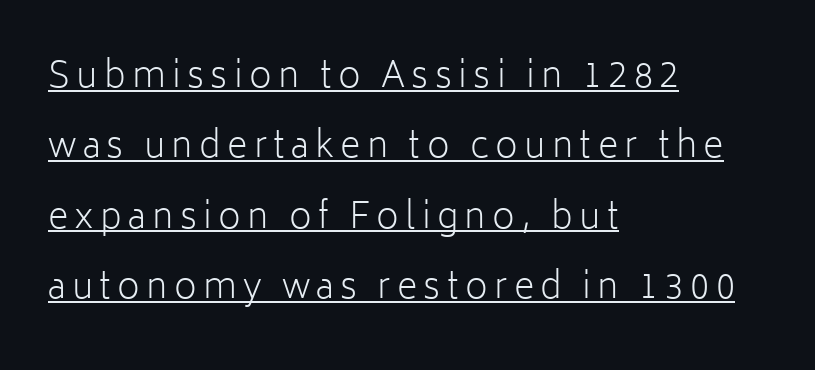
The typesetter has applied underlining to the passage shown. Nope, not italic — everything's standing straight. The passage is arranged the way most books set body copy — flush left. The letters advance in unequal steps, a hallmark of proportional type. The rendering shows plain stroke endings on the letterforms — a sans-serif design.
